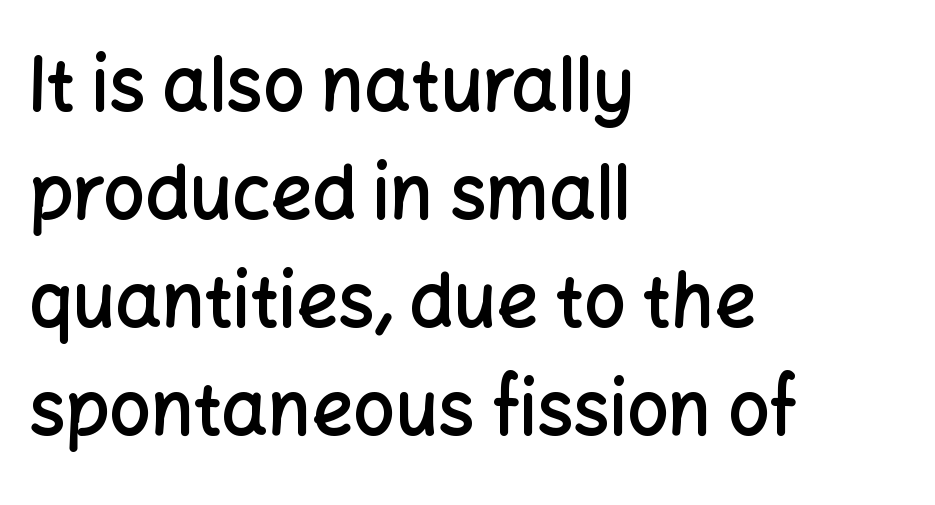
Does the lettering tilt? It doesn't — this is upright. Leftover space on each line is placed entirely after the last word. One glance says typical: line gaps are just what's usual. Think of a printed novel: that variable character pitch is what you see here. The string is rendered with underlining switched off. The passage shown has conventional tracking throughout.
